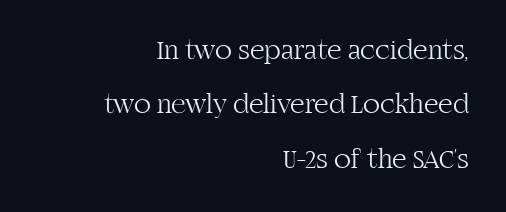
The image shows 28 px light serif type, upright; set right-aligned, loose line spacing (1.94x), normal letter spacing, not underlined; high stroke contrast and a large x-height.
